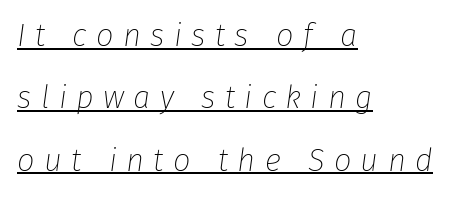
The rendering uses a large line-height, opening up the rows. These lines are rendered in a variable-pitch font. There's an unmistakable incline to the writing here. The passage is arranged the way most books set body copy — flush left. Between one letter and the next there's a generous, obvious gap.
